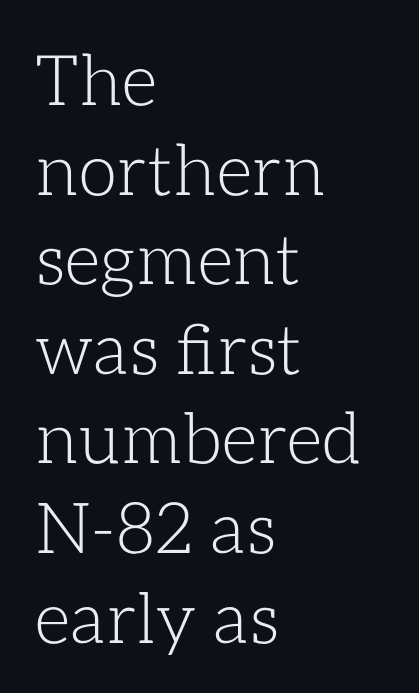
Q: Is the text bold? A: No.
Q: Is the text italic (slanted)? A: No, it is upright.
Q: Is the text underlined? A: No.
Q: How is the paragraph aligned? A: Left-aligned.
Q: Is the spacing between letters normal or unusually wide? A: Normal.
Q: Is the spacing between lines tight, normal or loose? A: Normal.
Q: Width (condensed, normal, or wide)? A: Normal.
Q: Stroke contrast? A: Low.
Q: x-height? A: Medium.
Q: Monospaced? A: No.
